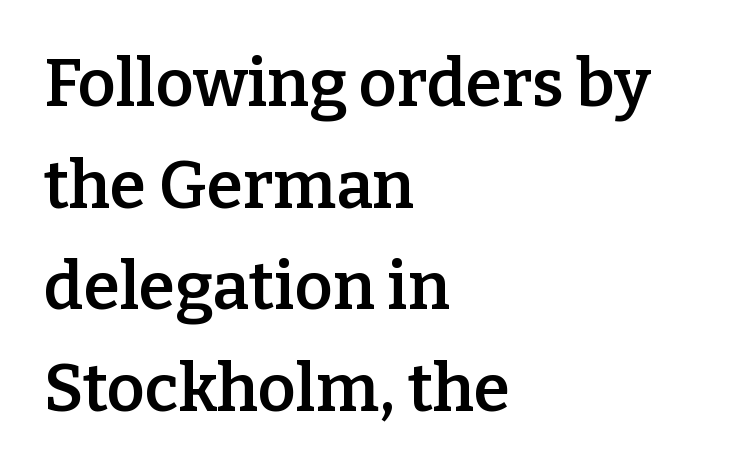
Q: Is the text bold? A: Semi-bold.
Q: Is the text italic (slanted)? A: No, it is upright.
Q: Is the typeface a serif or a sans-serif typeface? A: Serif.
Q: Is the text underlined? A: No.
Q: How is the paragraph aligned? A: Left-aligned.
Q: Is the spacing between letters normal or unusually wide? A: Normal.
Q: Is the spacing between lines tight, normal or loose? A: Normal.
Q: Width (condensed, normal, or wide)? A: Normal.
Q: Stroke contrast? A: Low.
Q: x-height? A: Medium.
Q: Monospaced? A: No.
